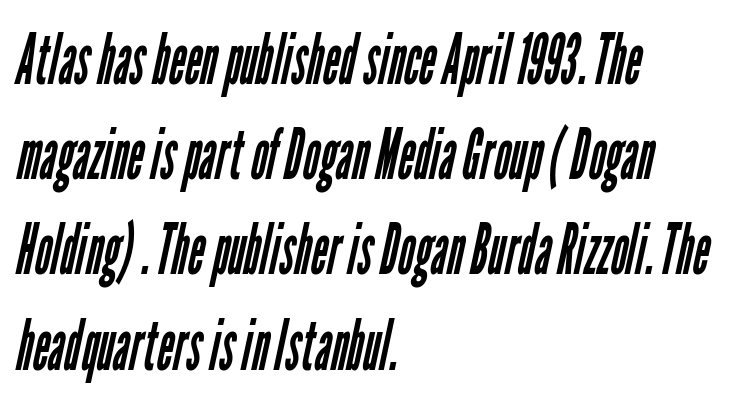
The passage shown stacks its lines at a standard gap. Regarding serifs, this sample does without them. Does extra space separate the letters? No, they use regular spacing. Left-aligned paragraph, ragged on the right.
